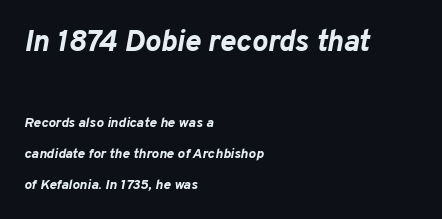
The text block is weighted toward the left margin, trailing off unevenly rightward. Letters rest on an invisible, unmarked baseline. Reading top to bottom, the characters get smaller at the block break. What stands out about the letter spacing? Nothing — it is the standard amount. Caption: bold face, heavy strokes. Successive baselines arrive slowly, with a big drop between each.
